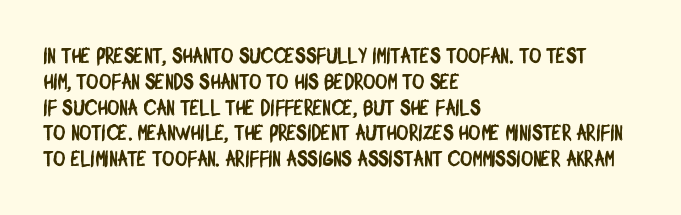
The image shows 21 px text type; set left-aligned, line spacing 1.23x, normal letter spacing, not underlined.
